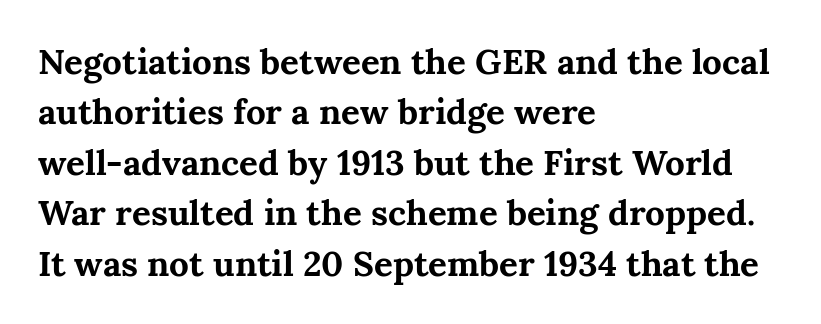
{"serif": "yes", "italic": "no", "bold": "yes", "weight": "bold", "width": "normal", "stroke_contrast": "medium", "x_height": "medium", "monospaced": "no", "underline": "no", "align": "left", "line_spacing": "normal", "line_spacing_ratio": 1.44, "letter_spacing": "normal", "letter_spacing_em": 0.0, "glyph_px": 35}
